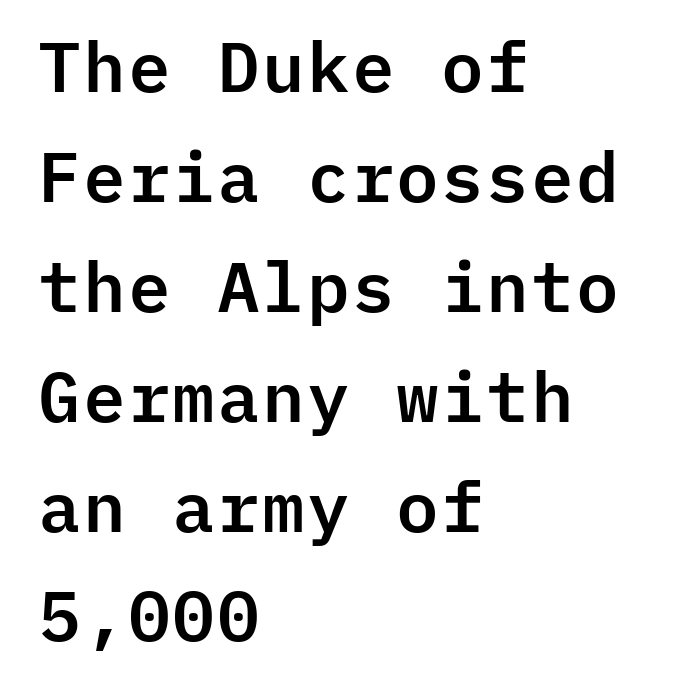
Just letters on the line, the space beneath them empty. Leading matches the norm, producing a regular column. The passage shown is typeset with a sans-serif family. This sample has the even, mechanical cadence of fixed-width lettering. How are the letters spaced? Ordinarily, with no added tracking. Horizontally, the lines are justified to the leading edge only.
